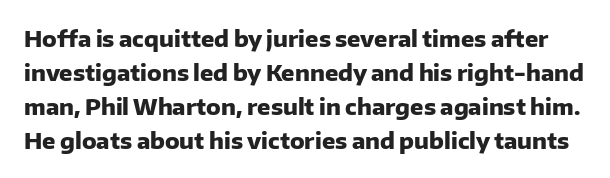
The image shows 22 px bold type, upright; set normal line spacing (1.54x), normal letter spacing, not underlined.
